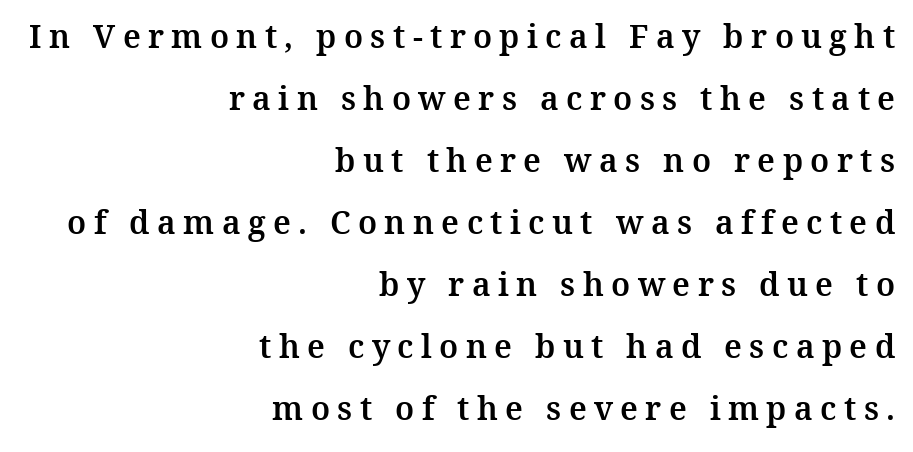
The image shows 32 px serif type, upright; set right-aligned, loose line spacing (1.94x), unusually wide letter spacing (+0.23 em), not underlined; medium stroke contrast and a medium x-height.
